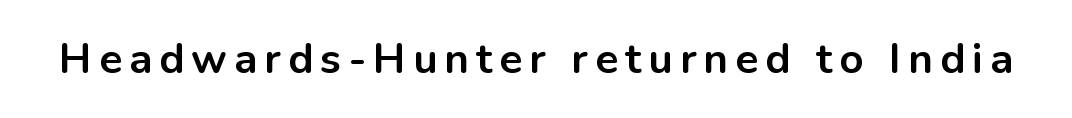
Q: Is the text bold? A: Yes.
Q: Is the text italic (slanted)? A: No, it is upright.
Q: Is the typeface a serif or a sans-serif typeface? A: Sans-serif.
Q: Is the text underlined? A: No.
Q: Width (condensed, normal, or wide)? A: Normal.
Q: Stroke contrast? A: Low.
Q: x-height? A: Medium.
Q: Monospaced? A: No.
